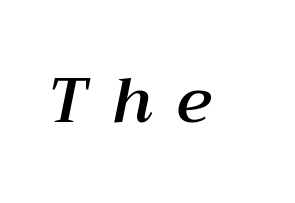
Q: Is the text italic (slanted)? A: Yes, it leans right by about 12 degrees.
Q: Is the text underlined? A: No.
Q: Is the spacing between letters normal or unusually wide? A: Unusually wide.
Q: Width (condensed, normal, or wide)? A: Normal.
Q: Stroke contrast? A: Medium.
Q: x-height? A: Medium.
Q: Monospaced? A: No.
